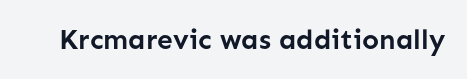
{"serif": "no", "italic": "no", "bold": "yes", "weight": "semibold", "width": "normal", "stroke_contrast": "low", "x_height": "medium", "monospaced": "no", "underline": "no", "letter_spacing": "normal", "letter_spacing_em": 0.0, "glyph_px": 28}
